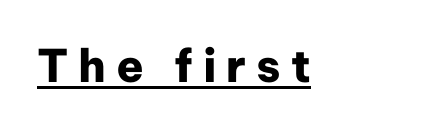
These lines are rendered in a variable-pitch font. The rendering inserts visible extra space after every character. Regarding serifs, this sample does without them. Posture: upright roman. Heavy-handed strokes throughout: this text is bold.
